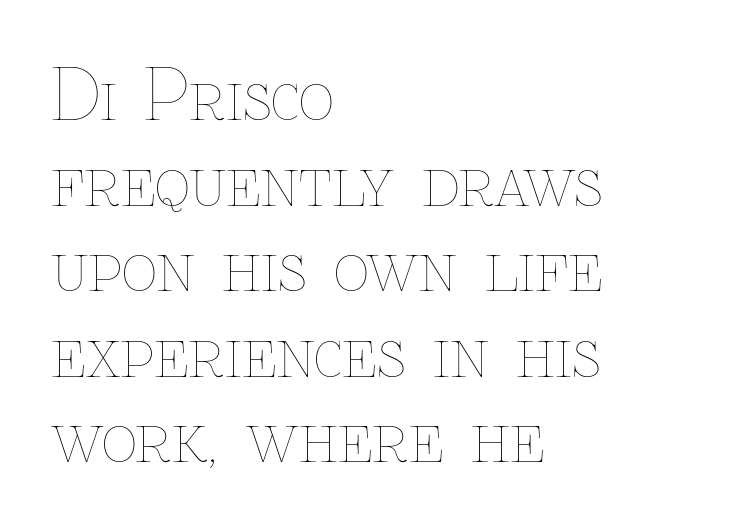
The face used here is proportionally spaced, like ordinary book or web type. The lettering stays uniformly vertical, giving the passage a roman look. These lines keep a tight, regular rhythm from letter to letter. Stroke thickness stays within the range of a standard reading face or lighter. A classic flush-left, rag-right setting is used for this passage.
